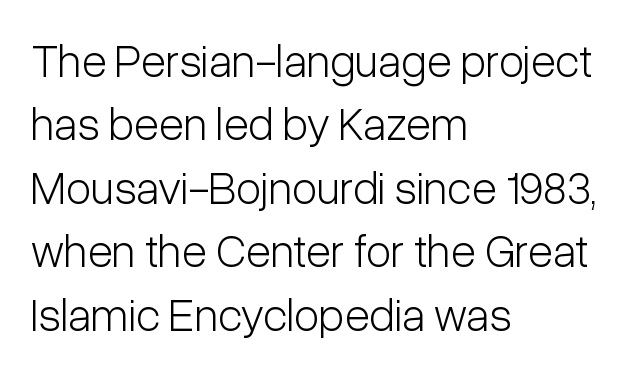
{"serif": "no", "italic": "no", "bold": "no", "weight": "light", "width": "condensed", "stroke_contrast": "low", "x_height": "medium", "monospaced": "no", "underline": "no", "align": "left", "line_spacing": "normal", "line_spacing_ratio": 1.38, "letter_spacing": "normal", "letter_spacing_em": 0.0, "glyph_px": 46}
